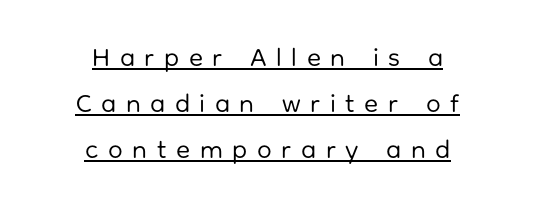
Q: Is the text bold? A: No.
Q: Is the text italic (slanted)? A: No, it is upright.
Q: Is the text underlined? A: Yes.
Q: How is the paragraph aligned? A: Centered.
Q: Is the spacing between letters normal or unusually wide? A: Unusually wide.
